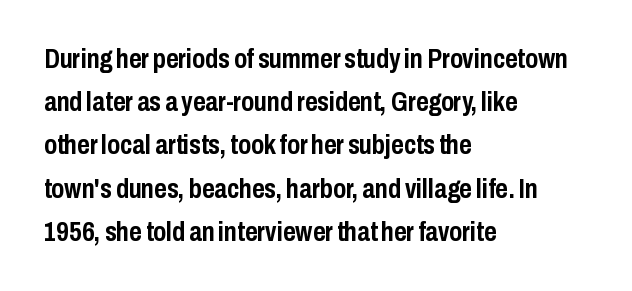
{"italic": "no", "bold": "yes", "underline": "no", "align": "left", "line_spacing": "normal", "line_spacing_ratio": 1.6, "letter_spacing": "normal", "letter_spacing_em": 0.0, "glyph_px": 27}
